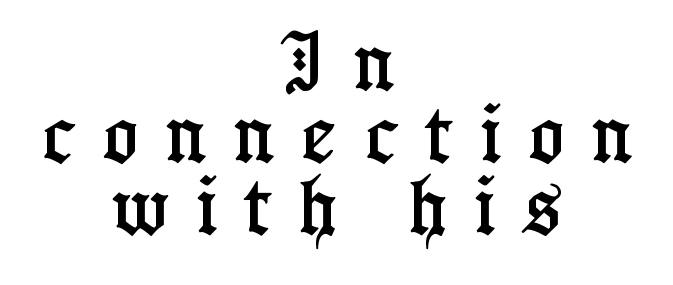
Q: Is the text italic (slanted)? A: No, it is upright.
Q: Is the typeface a serif or a sans-serif typeface? A: Serif.
Q: Is the text underlined? A: No.
Q: How is the paragraph aligned? A: Centered.
Q: Is the spacing between letters normal or unusually wide? A: Unusually wide.
Q: Is the spacing between lines tight, normal or loose? A: Tight.
Q: Width (condensed, normal, or wide)? A: Condensed.
Q: Stroke contrast? A: Low.
Q: x-height? A: Medium.
Q: Monospaced? A: No.
